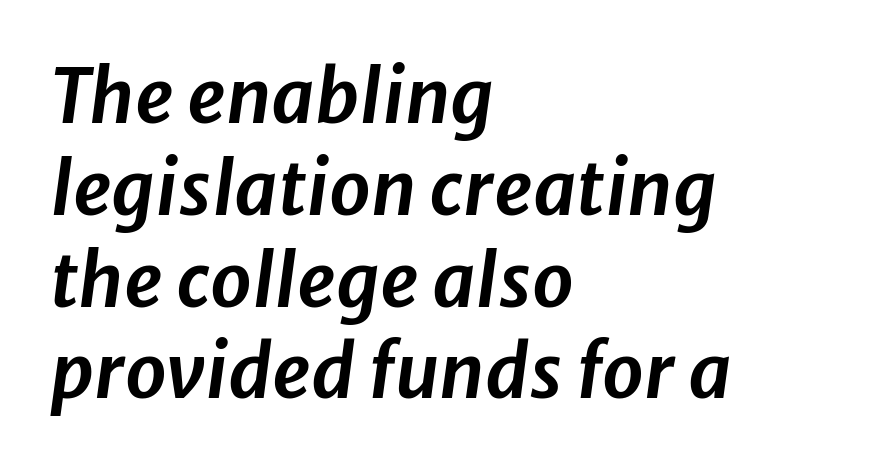
{"italic": "yes", "lean": "right", "slant_degrees": 8, "width": "normal", "stroke_contrast": "low", "x_height": "medium", "monospaced": "no", "underline": "no", "align": "left", "line_spacing_ratio": 1.24, "letter_spacing": "normal", "letter_spacing_em": 0.0, "glyph_px": 74}
